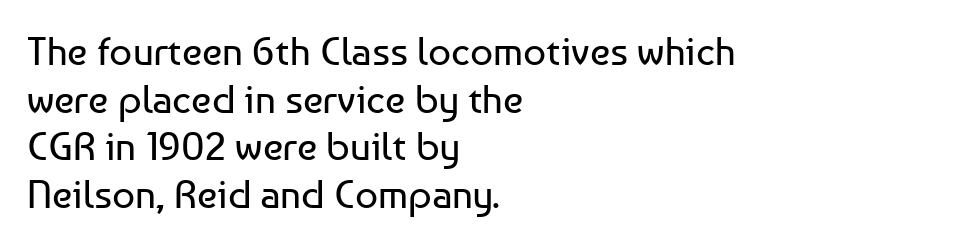
The glyphs in this specimen are sans serif. Bold? No — there's no thickening of the strokes. Casual observation: everything's shoved over to the left. Character widths vary here, with narrow letters taking less room than wide ones. The words here are not underlined. What stands out about the letter spacing? Nothing — it is the standard amount.
